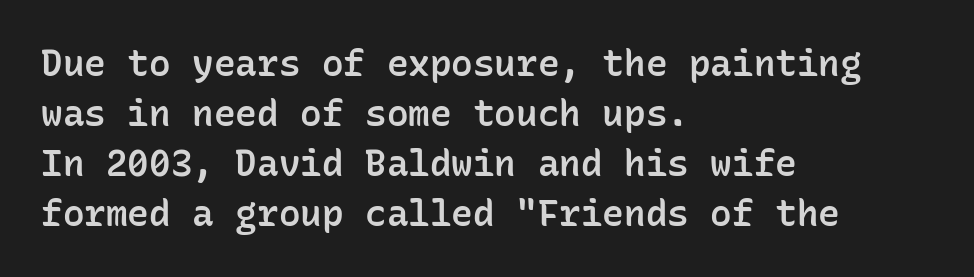
Q: Is the text bold? A: Semi-bold.
Q: Is the text italic (slanted)? A: No, it is upright.
Q: Is the typeface a serif or a sans-serif typeface? A: Sans-serif.
Q: Is the text underlined? A: No.
Q: How is the paragraph aligned? A: Left-aligned.
Q: Is the spacing between letters normal or unusually wide? A: Normal.
Q: Is the spacing between lines tight, normal or loose? A: Normal.
Q: Width (condensed, normal, or wide)? A: Normal.
Q: Stroke contrast? A: Low.
Q: x-height? A: Medium.
Q: Monospaced? A: Yes.
